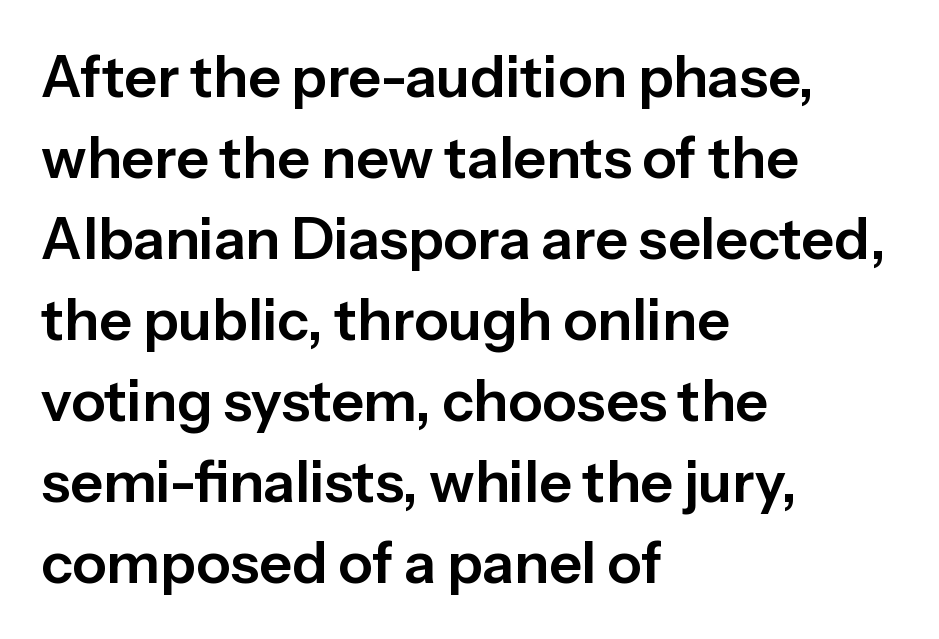
{"serif": "no", "italic": "no", "width": "normal", "stroke_contrast": "low", "x_height": "medium", "monospaced": "no", "underline": "no", "align": "left", "line_spacing": "normal", "line_spacing_ratio": 1.42, "letter_spacing": "normal", "letter_spacing_em": 0.0, "glyph_px": 57}
